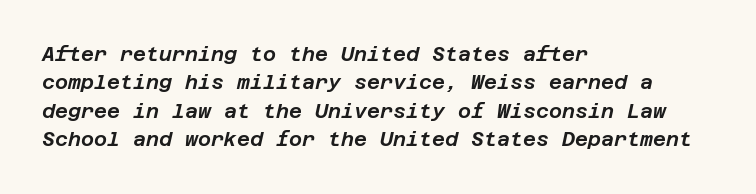
The image shows 20 px text type, italic (leaning right); set left-aligned, normal line spacing (1.42x), normal letter spacing, not underlined.
